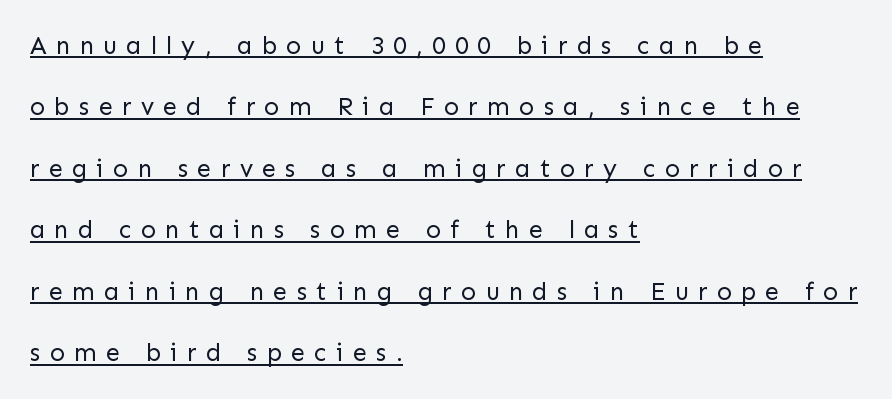
Q: Is the text bold? A: No.
Q: Is the text italic (slanted)? A: No, it is upright.
Q: Is the text underlined? A: Yes.
Q: How is the paragraph aligned? A: Left-aligned.
Q: Is the spacing between letters normal or unusually wide? A: Unusually wide.
Q: Is the spacing between lines tight, normal or loose? A: Loose.
